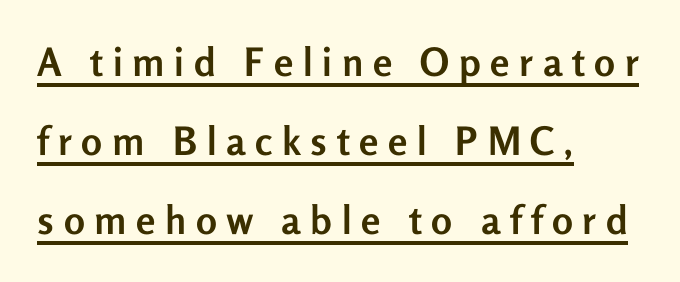
{"serif": "no", "italic": "no", "bold": "yes", "weight": "semibold", "width": "normal", "stroke_contrast": "low", "x_height": "medium", "monospaced": "no", "underline": "yes", "align": "left", "line_spacing": "loose", "line_spacing_ratio": 2.03, "letter_spacing": "wide", "letter_spacing_em": 0.25, "glyph_px": 39}
